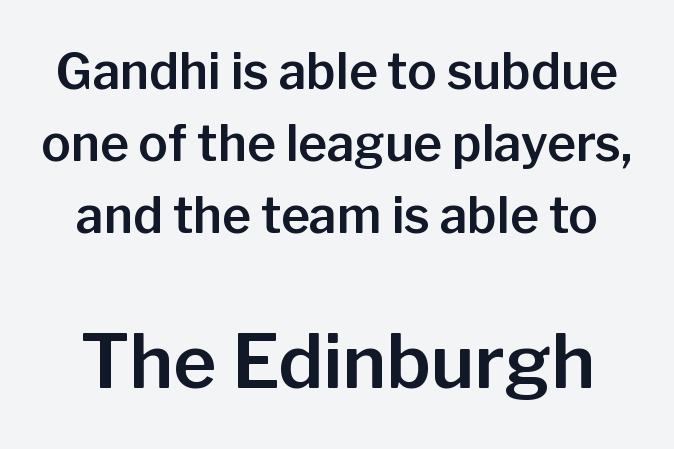
The image shows 74 px sans-serif type, upright; set normal line spacing (1.47x), normal letter spacing, not underlined; the second (bottom) block is 1.51x larger; low stroke contrast and a medium x-height.
